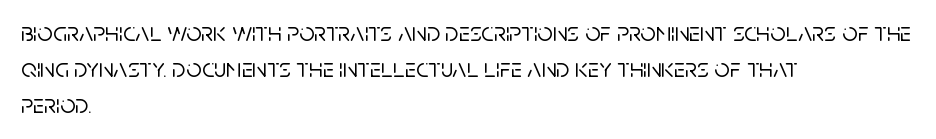
Q: Is the text italic (slanted)? A: No, it is upright.
Q: Is the text underlined? A: No.
Q: How is the paragraph aligned? A: Left-aligned.
Q: Is the spacing between letters normal or unusually wide? A: Normal.
Q: Is the spacing between lines tight, normal or loose? A: Normal.
